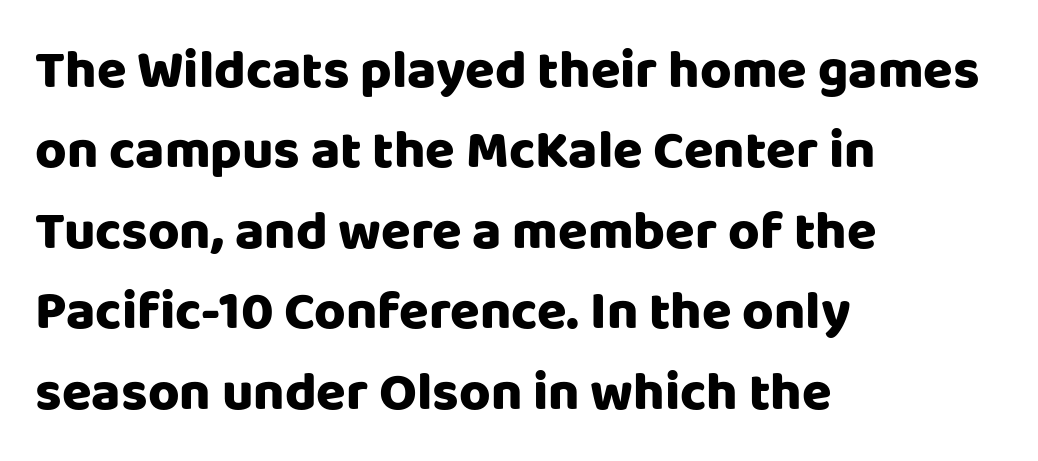
Q: Is the text italic (slanted)? A: No, it is upright.
Q: Is the typeface a serif or a sans-serif typeface? A: Sans-serif.
Q: Is the text underlined? A: No.
Q: How is the paragraph aligned? A: Left-aligned.
Q: Is the spacing between letters normal or unusually wide? A: Normal.
Q: Is the spacing between lines tight, normal or loose? A: Normal.
Q: Width (condensed, normal, or wide)? A: Normal.
Q: Stroke contrast? A: Low.
Q: x-height? A: Large.
Q: Monospaced? A: No.
